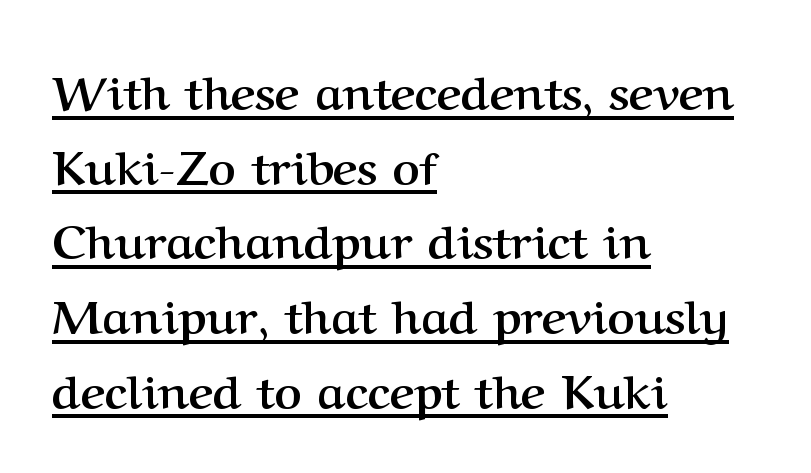
{"serif": "yes", "italic": "no", "bold": "yes", "weight": "semibold", "width": "normal", "stroke_contrast": "medium", "x_height": "medium", "monospaced": "no", "underline": "yes", "align": "left", "line_spacing": "normal", "line_spacing_ratio": 1.59, "letter_spacing": "normal", "letter_spacing_em": 0.0, "glyph_px": 47}
